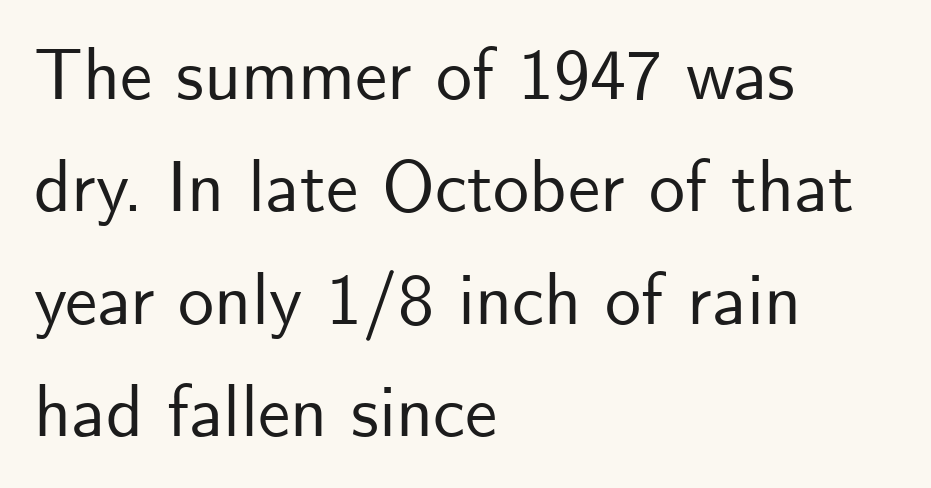
In terms of letterform style, serifs are entirely absent. Each letter keeps its own natural width here, so spacing adapts to shape. Descenders are the only things crossing below the line. Students, observe: this is what conventionally led text looks like. Inter-character spacing is left at the font's built-in metrics.
